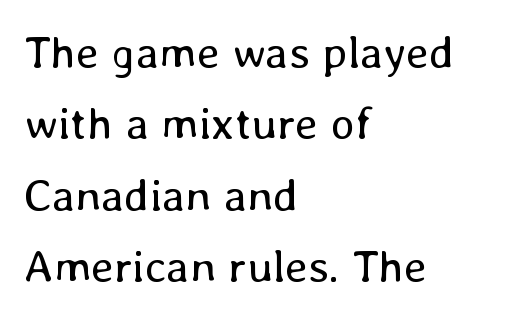
Q: Is the text bold? A: No.
Q: Is the text italic (slanted)? A: No, it is upright.
Q: Is the text underlined? A: No.
Q: How is the paragraph aligned? A: Left-aligned.
Q: Is the spacing between letters normal or unusually wide? A: Normal.
Q: Is the spacing between lines tight, normal or loose? A: Normal.
Q: Width (condensed, normal, or wide)? A: Normal.
Q: Stroke contrast? A: Low.
Q: x-height? A: Medium.
Q: Monospaced? A: No.
